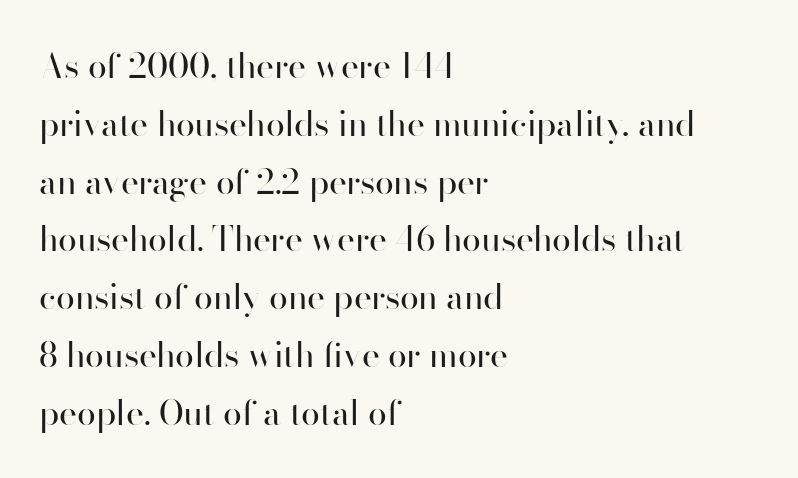
The setting favours the left margin, as ordinary paragraphs usually do. Examine the stroke ends and you'll find no serifs. Is this a fixed-width face? No — the glyphs have proportional, varying widths. If you drew a line through each stem, it would be perfectly vertical. Unmarked baselines from the first word to the last.
